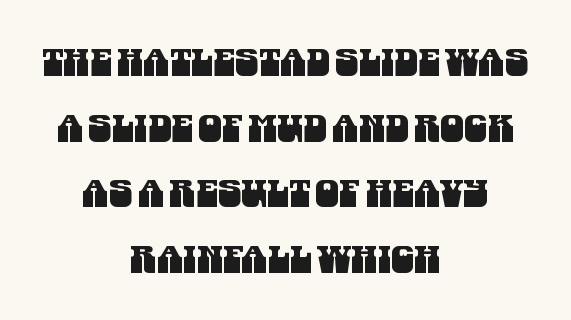
{"serif": "no", "width": "condensed", "stroke_contrast": "medium", "x_height": "large", "monospaced": "no", "underline": "no", "align": "center", "line_spacing_ratio": 1.73, "letter_spacing": "normal", "letter_spacing_em": 0.0, "glyph_px": 38}
